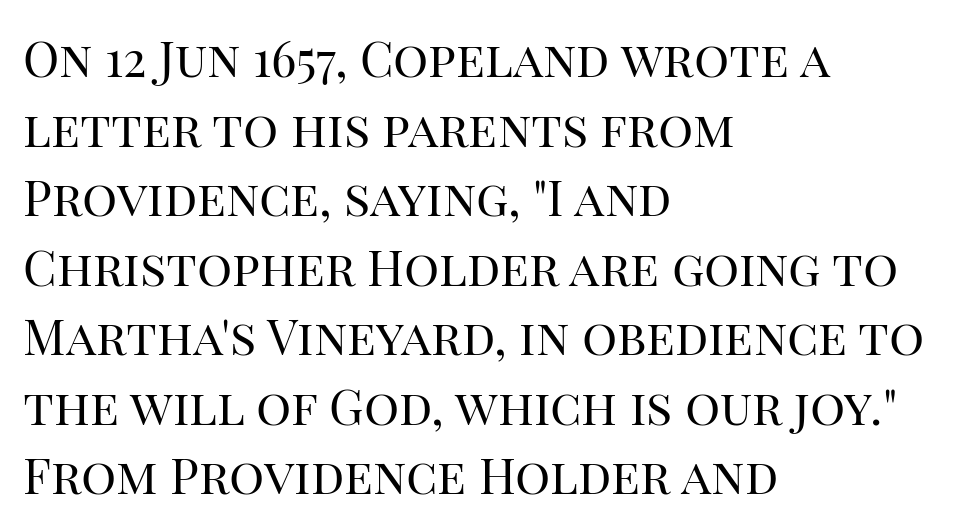
The image shows 49 px regular-weight serif type, upright; set left-aligned, normal line spacing (1.42x), normal letter spacing, not underlined; high stroke contrast and a large x-height.
